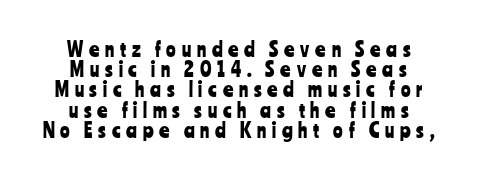
The image shows 20 px text type, upright; set centered, tight line spacing (1.01x), unusually wide letter spacing (+0.29 em), not underlined.
